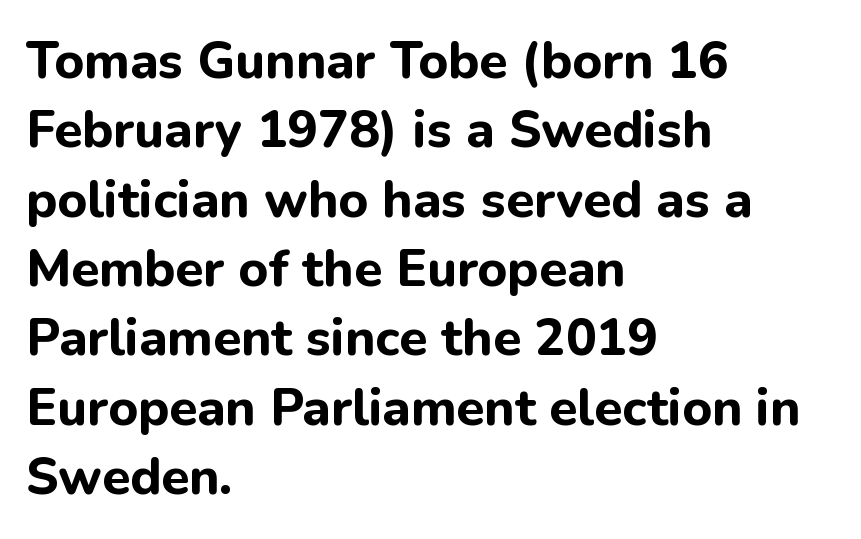
Q: Is the text bold? A: Yes.
Q: Is the text italic (slanted)? A: No, it is upright.
Q: Is the typeface a serif or a sans-serif typeface? A: Sans-serif.
Q: Is the text underlined? A: No.
Q: How is the paragraph aligned? A: Left-aligned.
Q: Is the spacing between letters normal or unusually wide? A: Normal.
Q: Is the spacing between lines tight, normal or loose? A: Normal.
Q: Width (condensed, normal, or wide)? A: Normal.
Q: Stroke contrast? A: Low.
Q: x-height? A: Medium.
Q: Monospaced? A: No.
